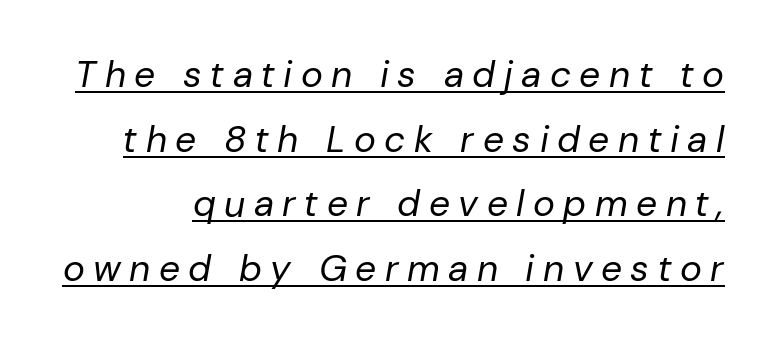
The image shows 37 px regular-weight type, italic (leaning right); set line spacing 1.75x, unusually wide letter spacing (+0.23 em), underlined; low stroke contrast and a medium x-height.
